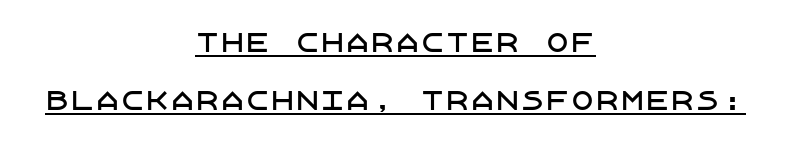
You could fit nearly another row in the gap between these rows. Underlined type. Caption: standard tracking, unaltered. This rendering uses center alignment, leaving both contours irregular but symmetric.
